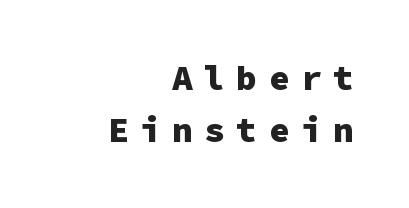
{"serif": "no", "italic": "no", "bold": "yes", "weight": "heavy", "width": "normal", "stroke_contrast": "low", "x_height": "medium", "monospaced": "yes", "underline": "no", "align": "right", "line_spacing": "normal", "line_spacing_ratio": 1.49, "letter_spacing": "wide", "letter_spacing_em": 0.32, "glyph_px": 35}
